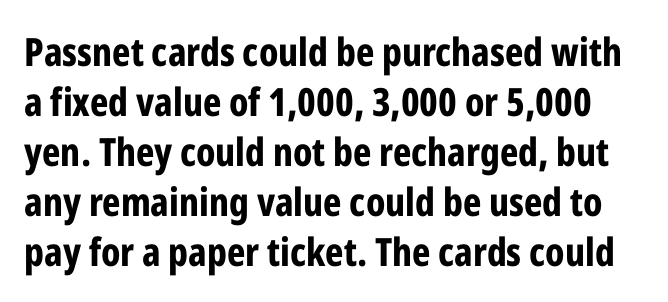
Q: Is the text bold? A: Yes.
Q: Is the text italic (slanted)? A: No, it is upright.
Q: Is the typeface a serif or a sans-serif typeface? A: Sans-serif.
Q: Is the text underlined? A: No.
Q: Is the spacing between letters normal or unusually wide? A: Normal.
Q: Is the spacing between lines tight, normal or loose? A: Normal.
Q: Width (condensed, normal, or wide)? A: Condensed.
Q: Stroke contrast? A: Low.
Q: x-height? A: Medium.
Q: Monospaced? A: No.
